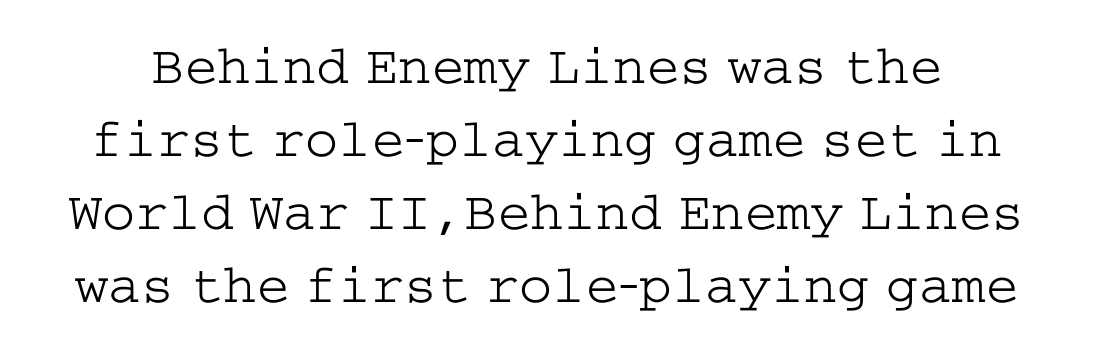
The image shows 55 px light, wide serif type, upright; set normal line spacing (1.33x), normal letter spacing, not underlined; low stroke contrast and a medium x-height.
